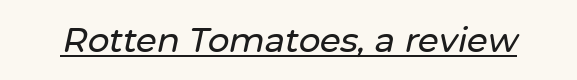
Q: Is the text italic (slanted)? A: Yes, it leans right by about 12 degrees.
Q: Is the text underlined? A: Yes.
Q: Is the spacing between letters normal or unusually wide? A: Normal.
Q: Width (condensed, normal, or wide)? A: Normal.
Q: Stroke contrast? A: Low.
Q: x-height? A: Medium.
Q: Monospaced? A: No.
